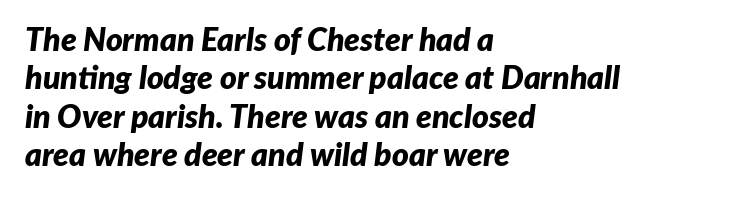
Where is the straight margin? On the left. As a designer I'd log this as weight 700, bold. The letters advance in unequal steps, a hallmark of proportional type. Notice how the stems are inclined rather than vertical — that's the hallmark of italics. Nobody touched the tracking dial on this one. Beneath every word, the page is bare.
